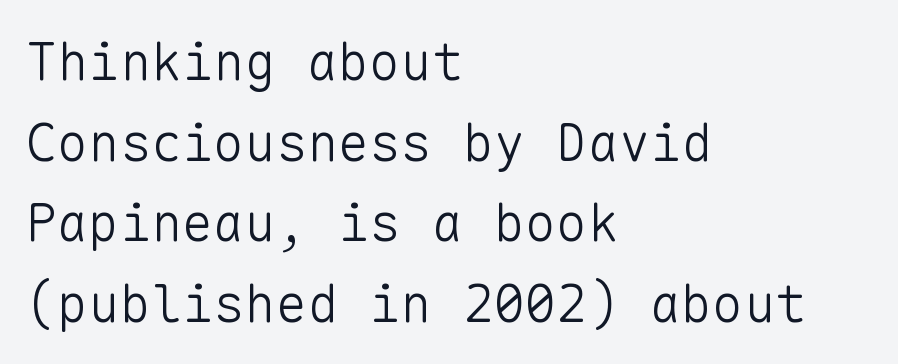
{"serif": "no", "italic": "no", "bold": "no", "weight": "light", "width": "normal", "stroke_contrast": "low", "x_height": "medium", "monospaced": "yes", "underline": "no", "align": "left", "line_spacing": "normal", "line_spacing_ratio": 1.55, "letter_spacing": "normal", "letter_spacing_em": 0.0, "glyph_px": 52}
